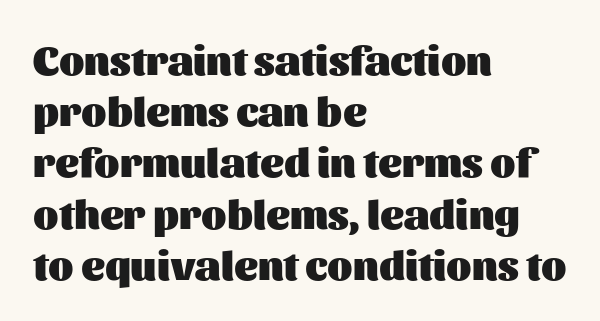
{"serif": "no", "italic": "no", "bold": "yes", "weight": "heavy", "width": "normal", "stroke_contrast": "medium", "x_height": "medium", "monospaced": "no", "underline": "no", "align": "left", "line_spacing": "normal", "line_spacing_ratio": 1.25, "letter_spacing": "normal", "letter_spacing_em": 0.0, "glyph_px": 41}
